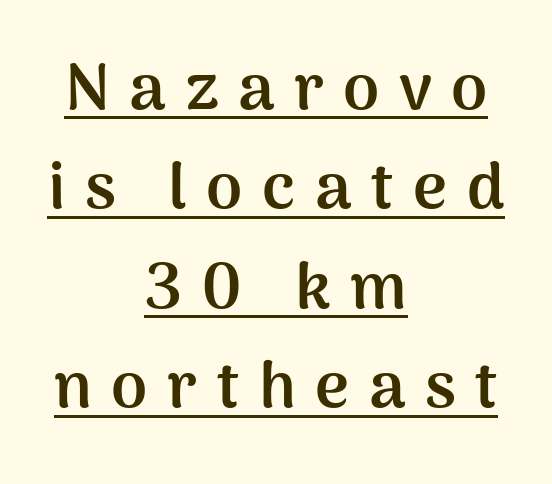
Q: Is the text bold? A: Yes.
Q: Is the text italic (slanted)? A: No, it is upright.
Q: Is the typeface a serif or a sans-serif typeface? A: Sans-serif.
Q: Is the text underlined? A: Yes.
Q: How is the paragraph aligned? A: Centered.
Q: Is the spacing between letters normal or unusually wide? A: Unusually wide.
Q: Is the spacing between lines tight, normal or loose? A: Normal.
Q: Width (condensed, normal, or wide)? A: Normal.
Q: Stroke contrast? A: Medium.
Q: x-height? A: Medium.
Q: Monospaced? A: No.
